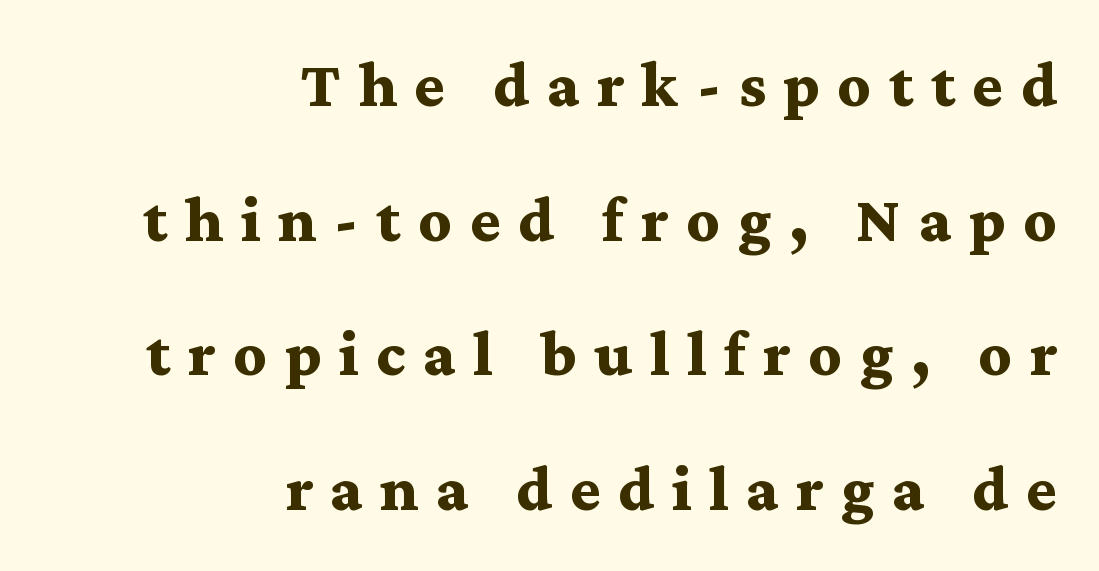
{"serif": "yes", "italic": "no", "bold": "yes", "weight": "bold", "width": "wide", "stroke_contrast": "medium", "x_height": "medium", "monospaced": "no", "underline": "no", "align": "right", "line_spacing": "loose", "line_spacing_ratio": 2.07, "letter_spacing": "wide", "letter_spacing_em": 0.27, "glyph_px": 65}
